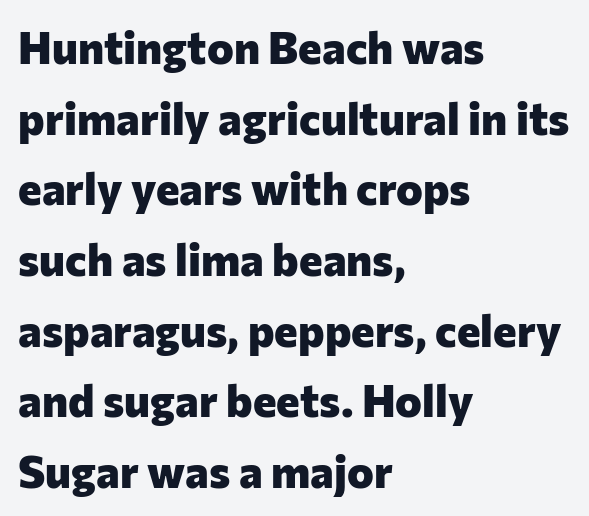
Regarding leading, the lines here are spaced in the standard way. A student would call this left alignment; a typographer would say flush left, rag right. Is the type bold? Yes — the strokes are clearly thick and heavy. Each word holds together tightly as a unit, with standard inter-letter gaps. You can tell from the bare stems that sans-serif type was used. Anything drawn beneath the words? Only blank space.
